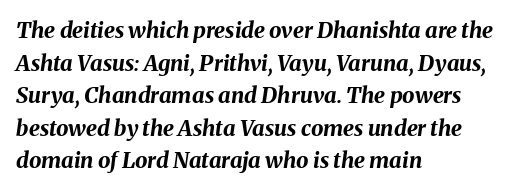
Q: Is the text bold? A: Yes.
Q: Is the text italic (slanted)? A: Yes, it leans right by about 8 degrees.
Q: Is the text underlined? A: No.
Q: How is the paragraph aligned? A: Left-aligned.
Q: Is the spacing between letters normal or unusually wide? A: Normal.
Q: Is the spacing between lines tight, normal or loose? A: Normal.
